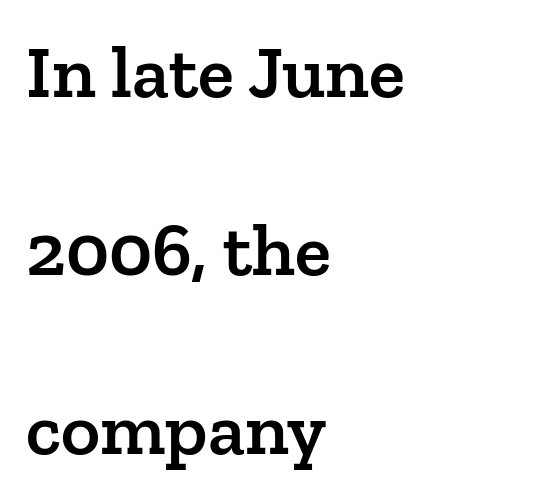
Q: Is the text bold? A: Semi-bold.
Q: Is the text italic (slanted)? A: No, it is upright.
Q: Is the typeface a serif or a sans-serif typeface? A: Serif.
Q: Is the text underlined? A: No.
Q: How is the paragraph aligned? A: Left-aligned.
Q: Is the spacing between letters normal or unusually wide? A: Normal.
Q: Is the spacing between lines tight, normal or loose? A: Loose.
Q: Width (condensed, normal, or wide)? A: Normal.
Q: Stroke contrast? A: Low.
Q: x-height? A: Medium.
Q: Monospaced? A: No.
